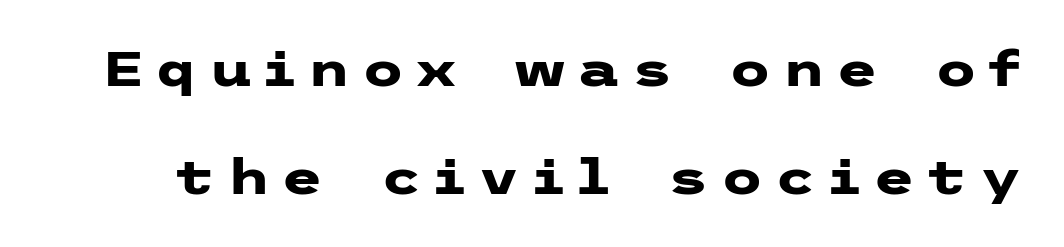
The text was rendered using a sans face with plain stroke endings. Does extra space separate the letters? Yes, quite a lot of it. A typesetter would call this leading open, well beyond the default. Heavy-handed strokes throughout: this text is bold. Ascenders rise straight up at ninety degrees.
